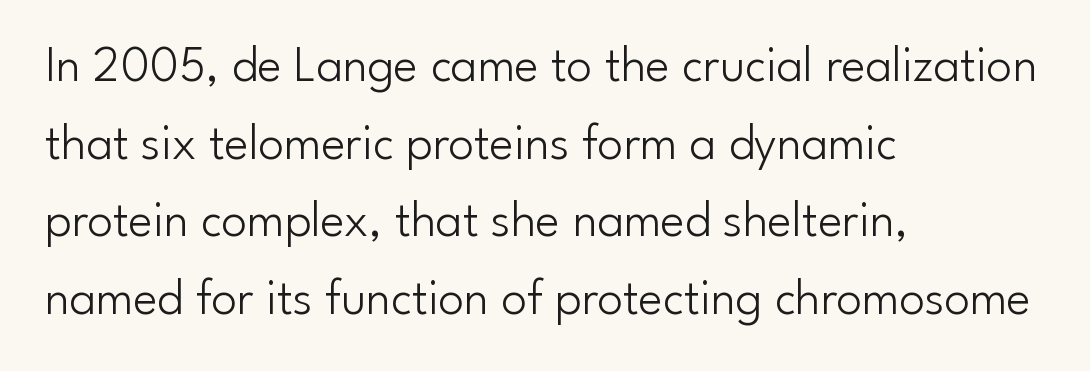
The passage shown is typed in a proportional face where columns would drift. The glyphs are unaccompanied by any horizontal stroke below them. The letters sit at their default tracking, neither squeezed nor spread. Whoever set this chose a conventional vertical rhythm. No italicization has been applied; the sample stays upright.
